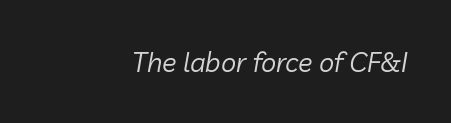
{"italic": "yes", "lean": "right", "slant_degrees": 10, "bold": "no", "underline": "no", "letter_spacing": "normal", "letter_spacing_em": 0.0, "glyph_px": 27}
